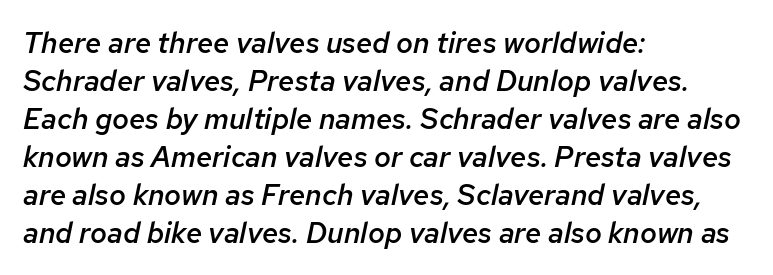
{"italic": "yes", "lean": "right", "slant_degrees": 12, "bold": "semi", "weight": "semibold", "width": "normal", "stroke_contrast": "low", "x_height": "medium", "monospaced": "no", "underline": "no", "align": "left", "line_spacing": "normal", "line_spacing_ratio": 1.31, "letter_spacing": "normal", "letter_spacing_em": 0.0, "glyph_px": 29}
